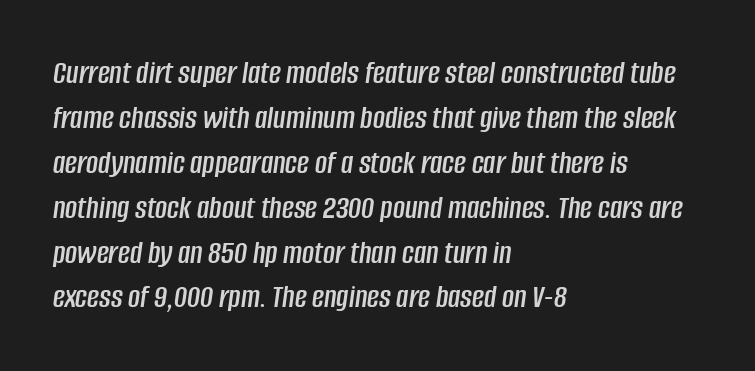
Q: Is the text italic (slanted)? A: Yes, it leans right by about 8 degrees.
Q: Is the text underlined? A: No.
Q: How is the paragraph aligned? A: Left-aligned.
Q: Is the spacing between letters normal or unusually wide? A: Normal.
Q: Is the spacing between lines tight, normal or loose? A: Normal.
Q: Width (condensed, normal, or wide)? A: Condensed.
Q: Stroke contrast? A: Low.
Q: x-height? A: Large.
Q: Monospaced? A: No.
